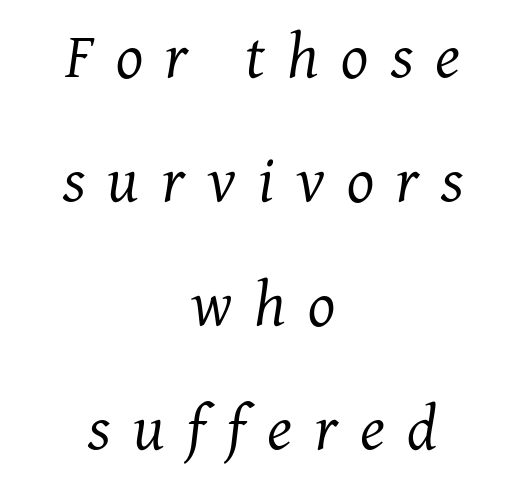
Q: Is the text bold? A: No.
Q: Is the text italic (slanted)? A: Yes, it leans right by about 7 degrees.
Q: Is the typeface a serif or a sans-serif typeface? A: Serif.
Q: Is the text underlined? A: No.
Q: How is the paragraph aligned? A: Centered.
Q: Is the spacing between letters normal or unusually wide? A: Unusually wide.
Q: Is the spacing between lines tight, normal or loose? A: Loose.
Q: Width (condensed, normal, or wide)? A: Normal.
Q: Stroke contrast? A: Medium.
Q: x-height? A: Medium.
Q: Monospaced? A: No.
